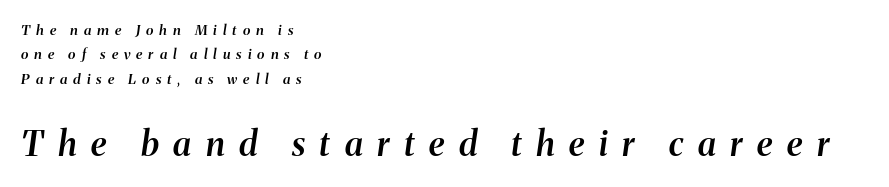
The lettering tilts uniformly, giving the passage an italic look. The glyphs have the mass of a demibold cut, below bold. Compared with a centered layout, this one pins lines to the left instead. The emphasis by scale lands on block number two, below.
